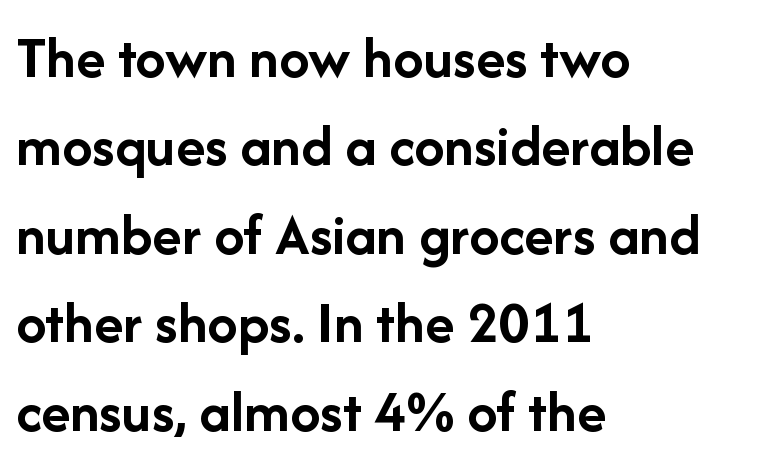
Clear beneath every line of the passage. Where is the straight margin? On the left. Proportional: the letters do not fall into vertical columns. Regarding serifs, this sample does without them. The gaps between neighbouring characters are ordinary and unremarkable.
